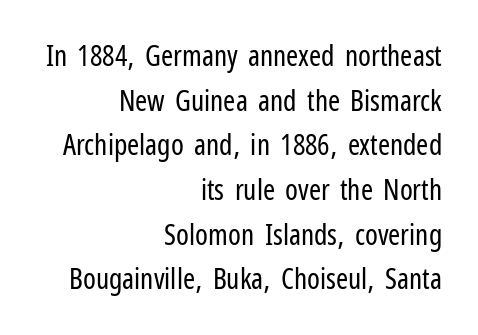
The face looks like a standard text weight, possibly lighter. The face used here is proportionally spaced, like ordinary book or web type. Posture: vertical. Check the space under the baseline: it is left empty. Rows of type keep a routine distance in the vertical direction.
